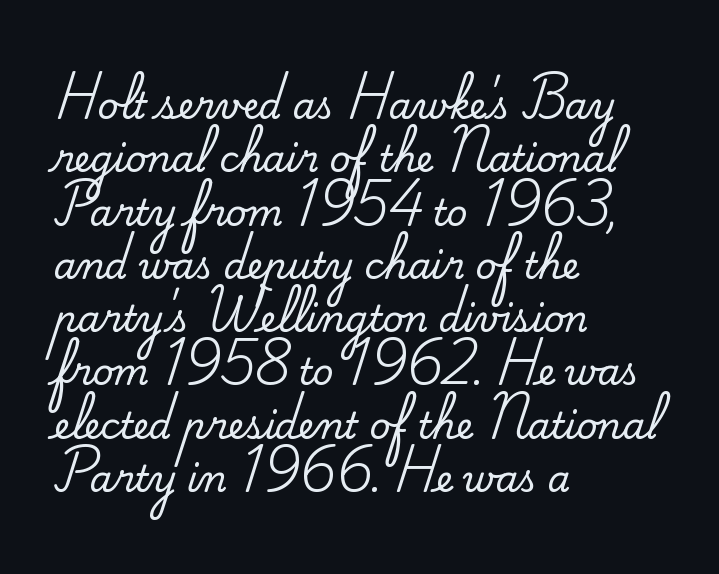
The image shows 36 px serif type; set left-aligned, normal line spacing (1.48x), normal letter spacing, not underlined; medium stroke contrast and a small x-height.
